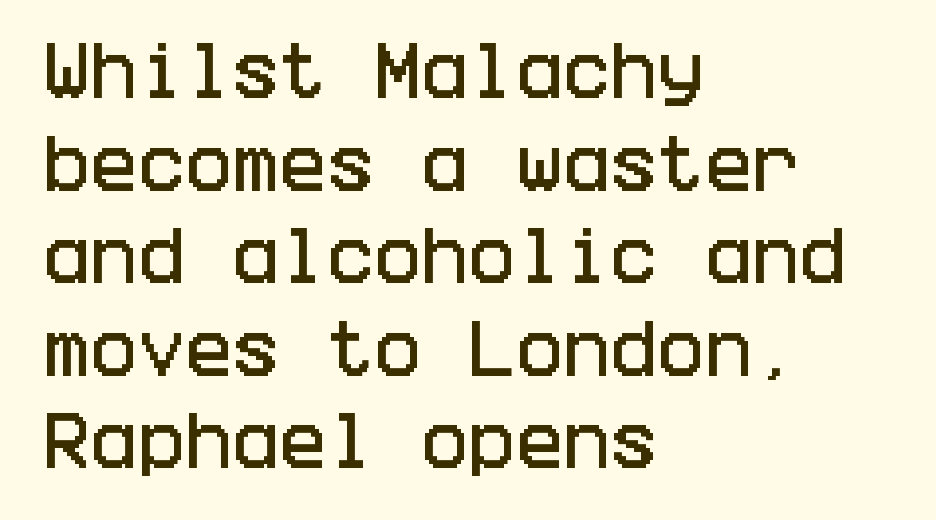
The image shows 63 px condensed sans-serif type, upright; set left-aligned, normal line spacing (1.47x), normal letter spacing, not underlined; low stroke contrast and a large x-height.
